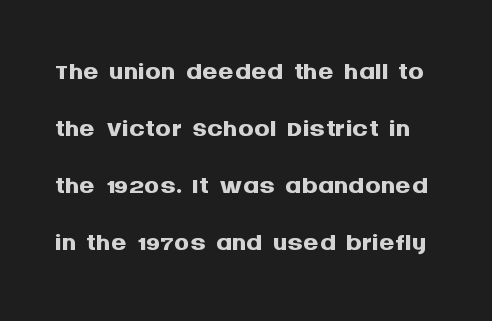
The image shows 39 px semibold sans-serif type, upright; set normal line spacing (1.46x), normal letter spacing, not underlined; medium stroke contrast and a large x-height.
